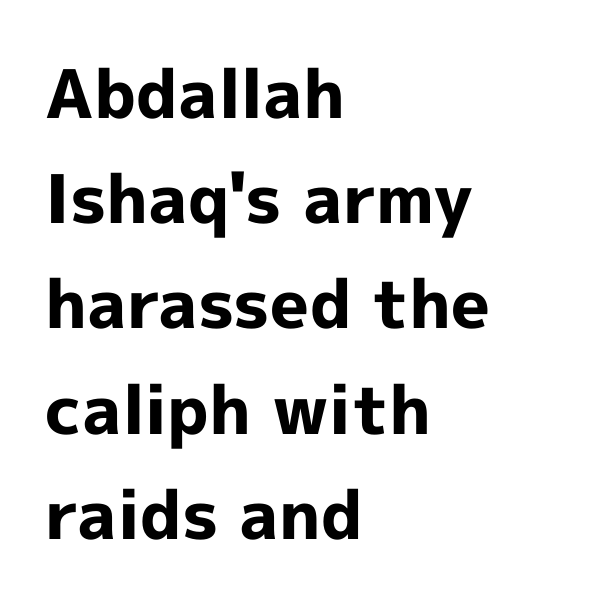
The image shows 67 px bold sans-serif type, upright; set left-aligned, normal line spacing (1.57x), normal letter spacing, not underlined; a medium x-height.
